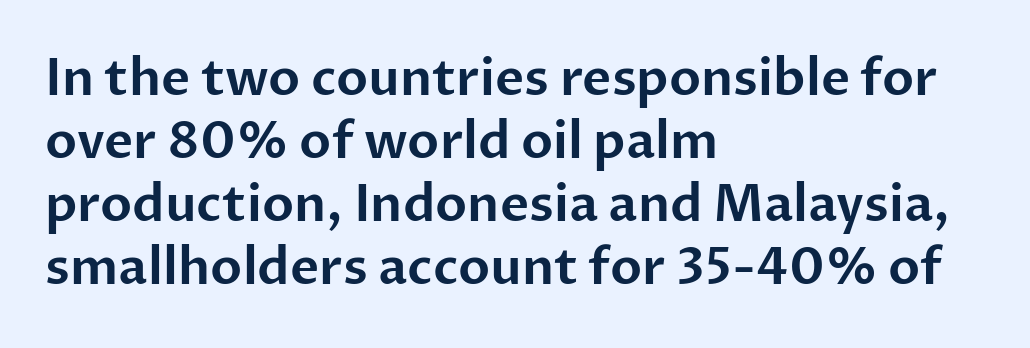
The image shows 50 px sans-serif type, upright; set left-aligned, normal line spacing (1.26x), normal letter spacing, not underlined; low stroke contrast and a medium x-height.
